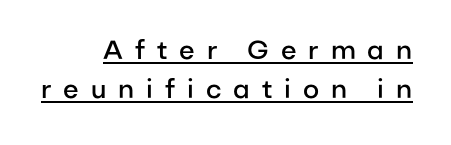
The sample's only ornament is a line tracing under the words. Students, note that the glyphs here are deliberately spaced far apart. Teacher's note: observe the even right margin — that is flush-right alignment. Heft: intermediate — a semibold. Quick note: interline space is typical. Does the lettering tilt? It doesn't — this is upright.
